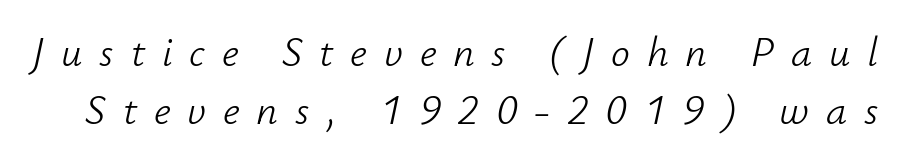
{"italic": "yes", "lean": "right", "slant_degrees": 12, "bold": "no", "weight": "light", "width": "normal", "stroke_contrast": "low", "x_height": "small", "monospaced": "no", "underline": "no", "line_spacing": "normal", "line_spacing_ratio": 1.38, "letter_spacing": "wide", "letter_spacing_em": 0.4, "glyph_px": 42}
